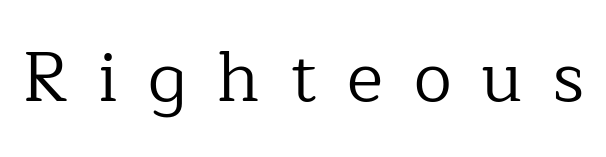
The image shows 69 px regular-weight serif type, upright; set unusually wide letter spacing (+0.44 em), not underlined; low stroke contrast and a medium x-height.
